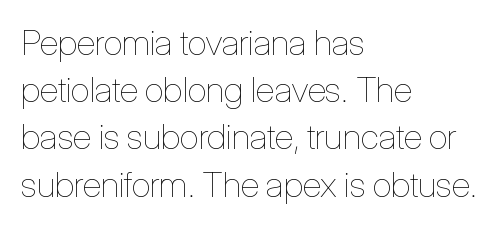
{"italic": "no", "bold": "no", "weight": "thin", "width": "condensed", "stroke_contrast": "low", "x_height": "medium", "monospaced": "no", "underline": "no", "align": "left", "line_spacing": "normal", "line_spacing_ratio": 1.35, "letter_spacing": "normal", "letter_spacing_em": 0.0, "glyph_px": 35}
